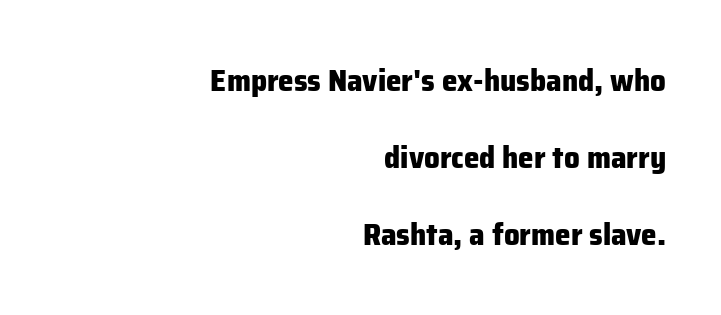
Q: Is the text bold? A: Yes.
Q: Is the text italic (slanted)? A: No, it is upright.
Q: Is the typeface a serif or a sans-serif typeface? A: Sans-serif.
Q: Is the text underlined? A: No.
Q: How is the paragraph aligned? A: Right-aligned.
Q: Is the spacing between letters normal or unusually wide? A: Normal.
Q: Is the spacing between lines tight, normal or loose? A: Loose.
Q: Width (condensed, normal, or wide)? A: Normal.
Q: Stroke contrast? A: Low.
Q: x-height? A: Medium.
Q: Monospaced? A: No.
